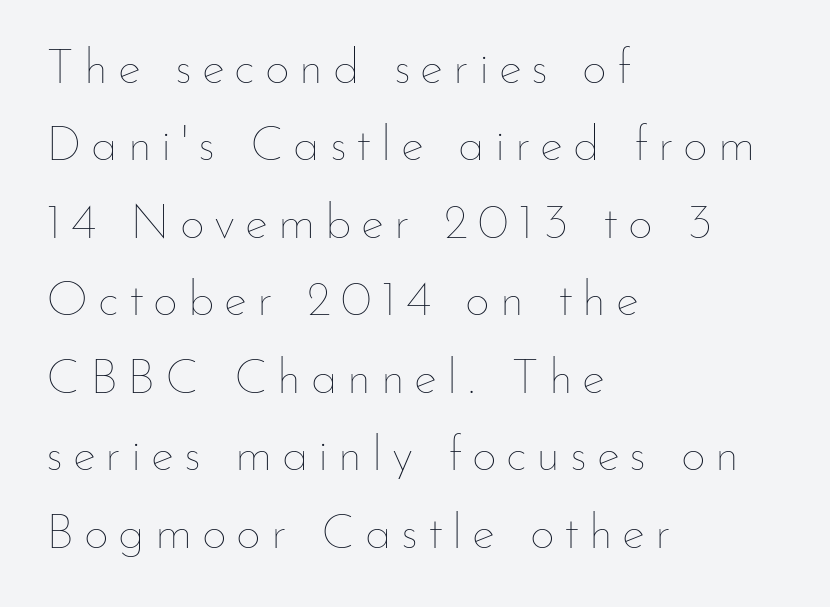
Short and long lines alike share a common starting point at left. The lettering holds an erect, upright posture throughout. A typesetter would call this proportional, since set widths differ per character. The glyphs are unaccompanied by any horizontal stroke below them.
